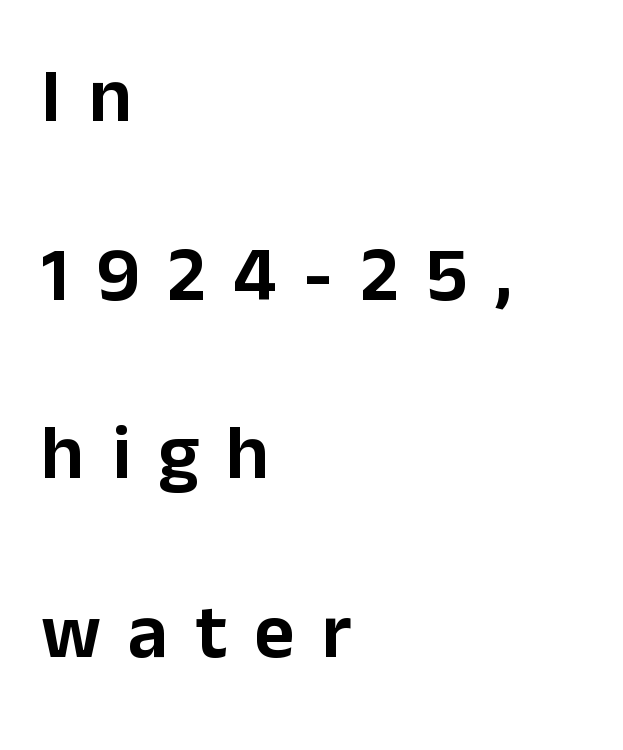
The letters advance in unequal steps, a hallmark of proportional type. The axis of the letterforms is exactly vertical. A bare baseline throughout the passage. The typesetter chose a ragged-right arrangement here. The horizontal fit of the characters is loose and conspicuously gappy.
